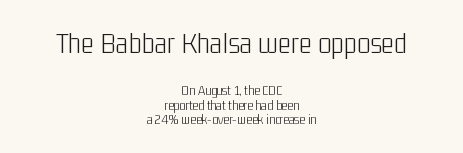
{"serif": "no", "italic": "no", "bold": "no", "weight": "light", "width": "condensed", "stroke_contrast": "low", "x_height": "medium", "monospaced": "no", "underline": "no", "align": "center", "line_spacing": "tight", "line_spacing_ratio": 1.04, "letter_spacing": "normal", "letter_spacing_em": 0.0, "larger_block": "first", "size_ratio": 2.21, "glyph_px": 31}
